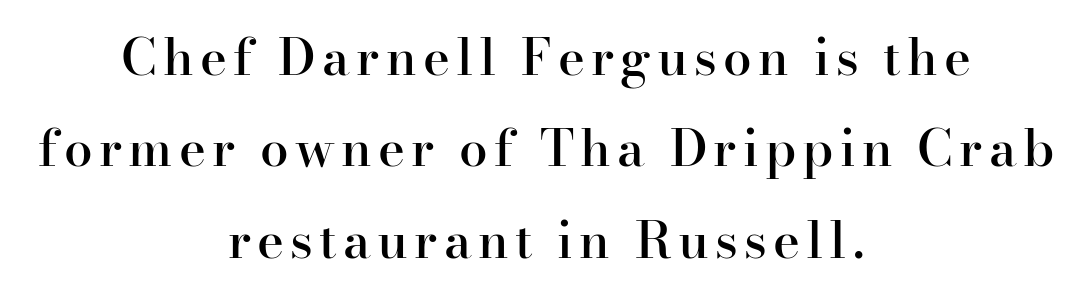
Think of a printed novel: that variable character pitch is what you see here. Does the copy run flush right? No — it is centered line by line. Note: serifs present on the glyphs. The font is running at a semibold setting, under full bold. The axis of the letterforms is exactly vertical. This rendering features lettering with no underline.
